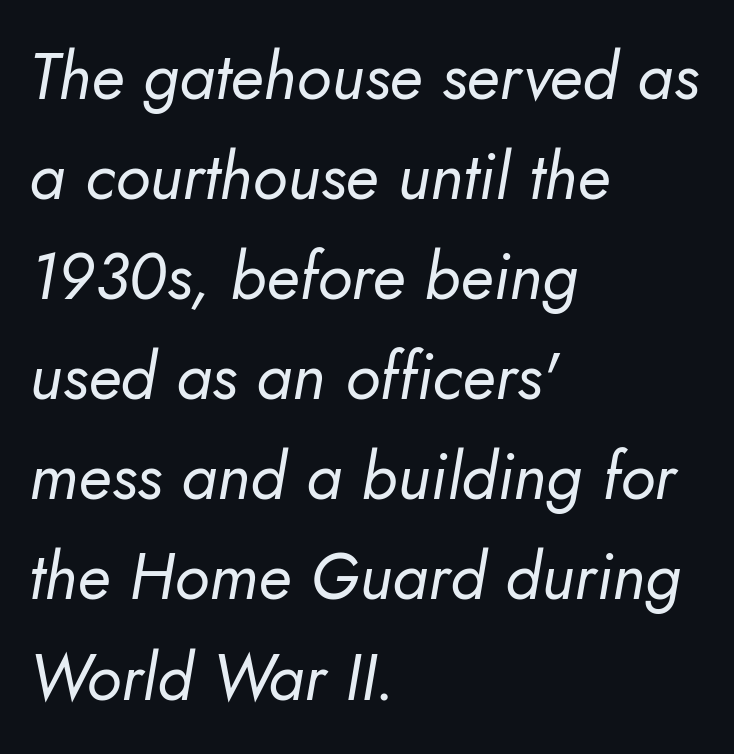
{"italic": "yes", "lean": "right", "slant_degrees": 10, "bold": "no", "weight": "regular", "width": "normal", "stroke_contrast": "low", "x_height": "small", "monospaced": "no", "underline": "no", "align": "left", "line_spacing": "normal", "line_spacing_ratio": 1.54, "letter_spacing": "normal", "letter_spacing_em": 0.0, "glyph_px": 65}
